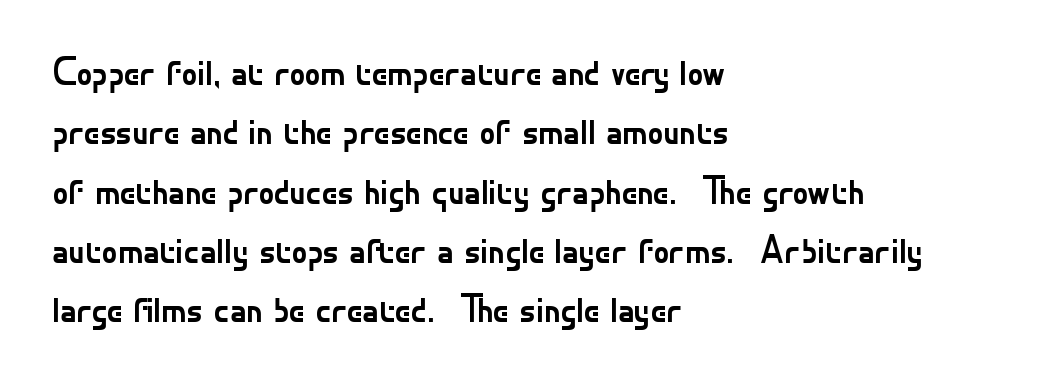
The image shows 39 px regular-weight sans-serif type, upright; set left-aligned, normal line spacing (1.52x), normal letter spacing, not underlined; low stroke contrast and a small x-height.
